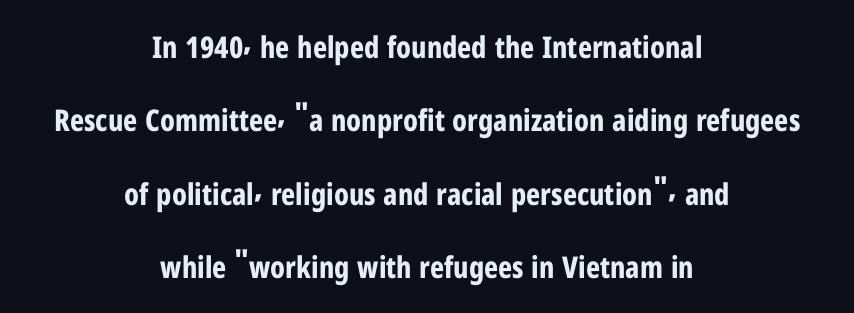
Q: Is the text bold? A: Yes.
Q: Is the text italic (slanted)? A: No, it is upright.
Q: Is the typeface a serif or a sans-serif typeface? A: Sans-serif.
Q: Is the text underlined? A: No.
Q: How is the paragraph aligned? A: Centered.
Q: Is the spacing between letters normal or unusually wide? A: Normal.
Q: Is the spacing between lines tight, normal or loose? A: Loose.
Q: Width (condensed, normal, or wide)? A: Condensed.
Q: Stroke contrast? A: Low.
Q: x-height? A: Medium.
Q: Monospaced? A: No.
